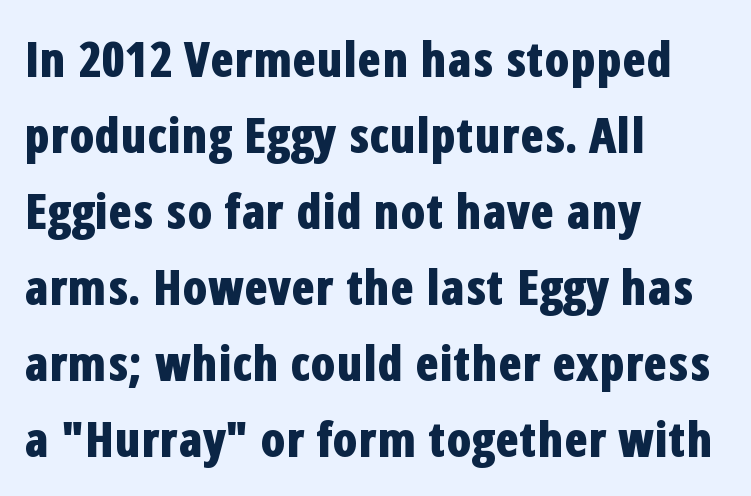
{"serif": "no", "italic": "no", "bold": "yes", "weight": "bold", "width": "condensed", "stroke_contrast": "low", "x_height": "medium", "monospaced": "no", "underline": "no", "align": "left", "line_spacing": "normal", "line_spacing_ratio": 1.55, "letter_spacing": "normal", "letter_spacing_em": 0.0, "glyph_px": 49}
